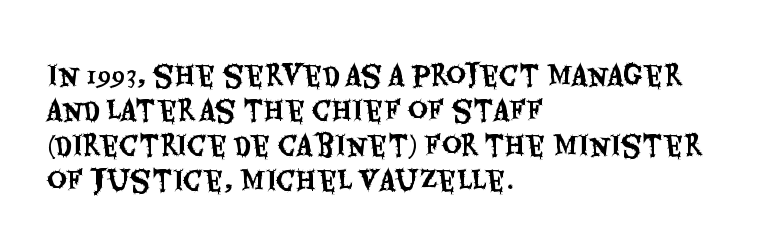
The image shows 27 px text type, upright; set left-aligned, normal line spacing (1.3x), normal letter spacing, not underlined.
